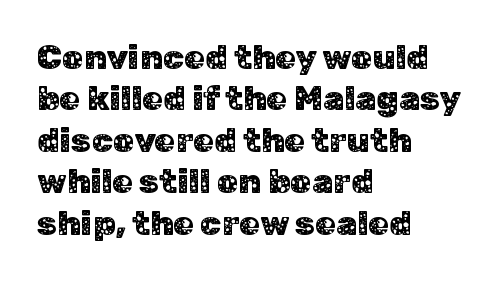
The letters stand upright; this is a roman face. What kind of face is this? One without serifs — a sans. These lines are rendered in a variable-pitch font. The strip under each line holds only bare page. Is the letter spacing exaggerated? No — it looks like the ordinary default.
